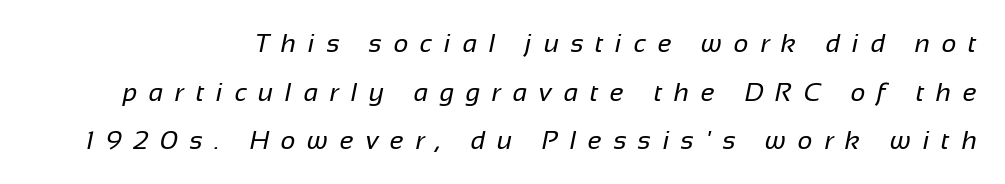
{"bold": "no", "underline": "no", "line_spacing_ratio": 1.87, "letter_spacing": "wide", "letter_spacing_em": 0.45, "glyph_px": 26}
